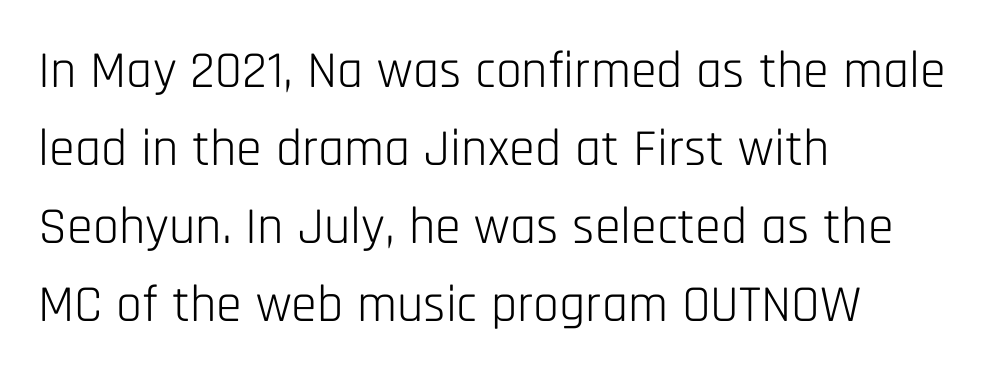
The image shows 52 px light, condensed sans-serif type, upright; set left-aligned, normal line spacing (1.5x), normal letter spacing, not underlined; low stroke contrast and a large x-height.
